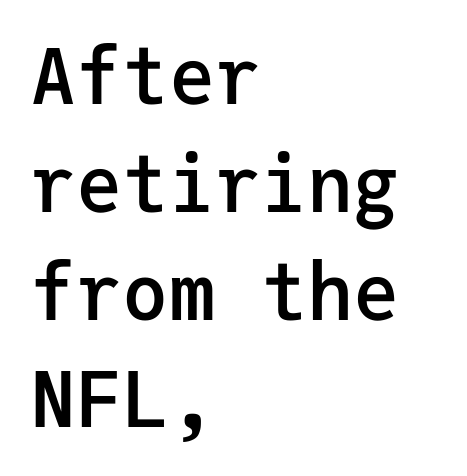
Q: Is the text bold? A: Semi-bold.
Q: Is the text italic (slanted)? A: No, it is upright.
Q: Is the typeface a serif or a sans-serif typeface? A: Sans-serif.
Q: Is the text underlined? A: No.
Q: How is the paragraph aligned? A: Left-aligned.
Q: Is the spacing between letters normal or unusually wide? A: Normal.
Q: Is the spacing between lines tight, normal or loose? A: Normal.
Q: Width (condensed, normal, or wide)? A: Normal.
Q: Stroke contrast? A: Low.
Q: x-height? A: Medium.
Q: Monospaced? A: Yes.
